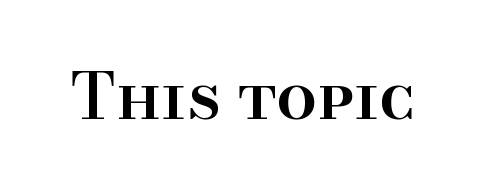
The image shows 64 px semibold serif type, upright; set normal letter spacing, not underlined; high stroke contrast and a small x-height.
